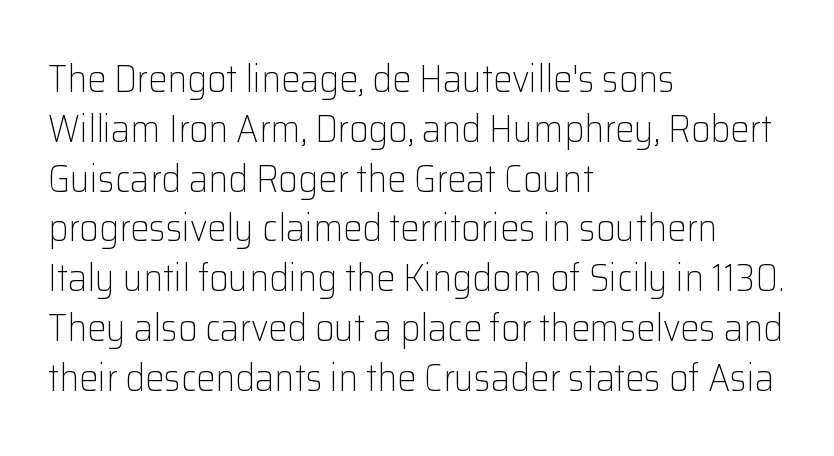
Stroke mass is kept to a normal reading level or below. Character widths vary here, with narrow letters taking less room than wide ones. The lettering holds an erect, upright posture throughout. A student would call this left alignment; a typographer would say flush left, rag right. Honestly, there is no underline to notice here at all. The tracking reads as untouched default to a designer's eye.
